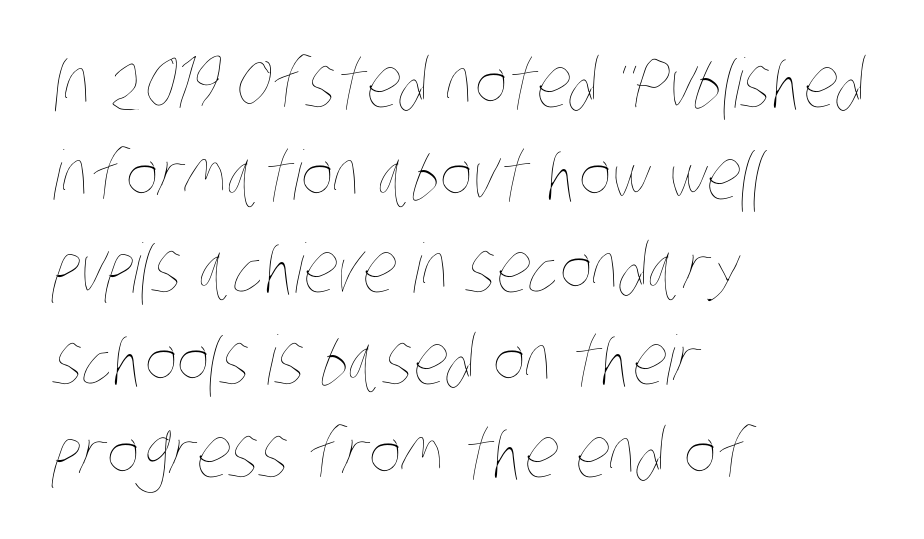
These lines are rendered in a variable-pitch font. These lines sit exactly where default settings would place them. Honestly, there is no underline to notice here at all. Notice how the passage keeps a crisp vertical edge on the left only.
